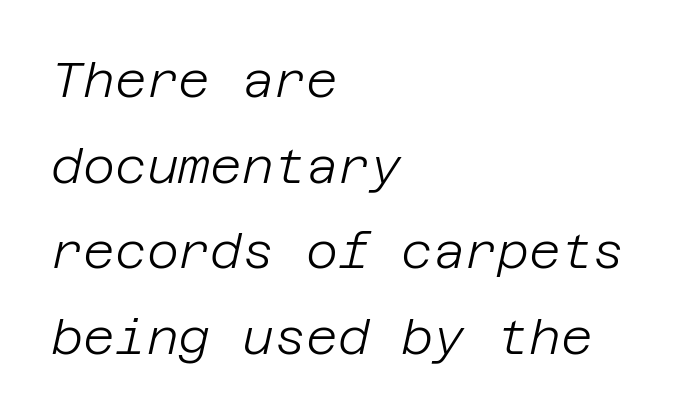
A student would call this left alignment; a typographer would say flush left, rag right. A bare baseline throughout the passage. In terms of letterspacing, this is plain default setting. No letter is thick-stroked: the sample isn't bold.
